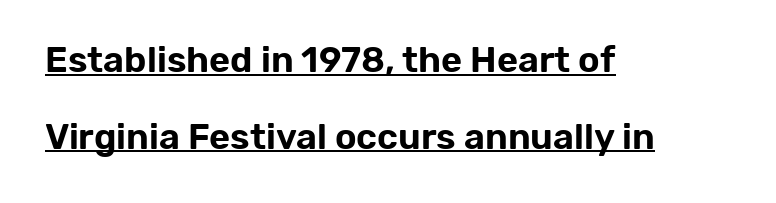
{"serif": "no", "italic": "no", "width": "normal", "stroke_contrast": "low", "x_height": "medium", "monospaced": "no", "underline": "yes", "align": "left", "line_spacing": "loose", "line_spacing_ratio": 2.13, "letter_spacing": "normal", "letter_spacing_em": 0.0, "glyph_px": 36}
